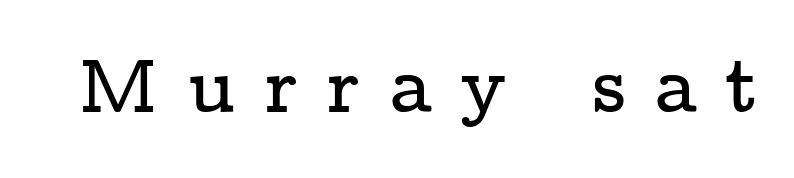
Note the varied advance widths — an 'i' is clearly narrower than an 'm'. The gaps between neighbouring characters are conspicuously large. The passage shown is not underscored anywhere. These lines were composed using upright roman letters.
